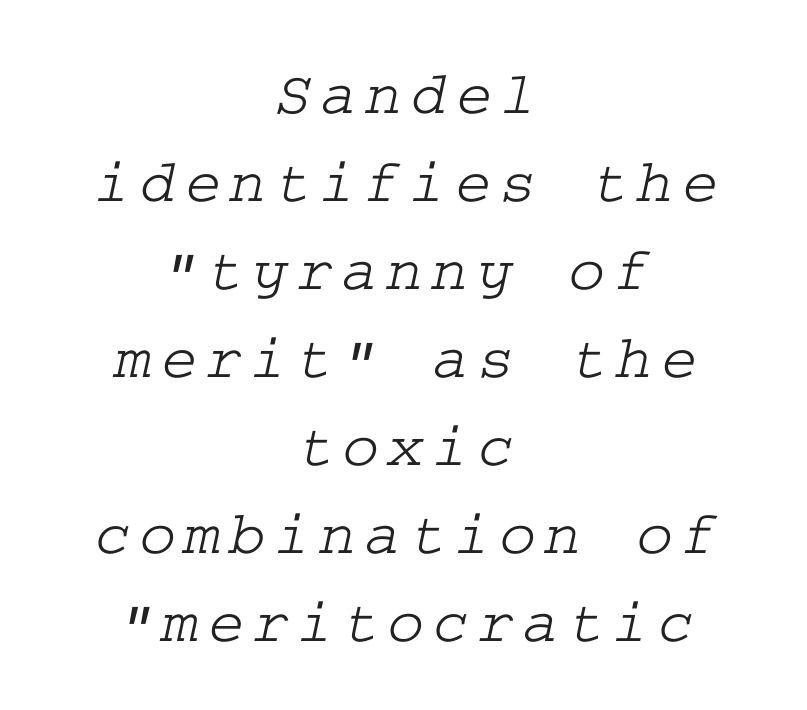
Q: Is the typeface a serif or a sans-serif typeface? A: Serif.
Q: Is the text underlined? A: No.
Q: How is the paragraph aligned? A: Centered.
Q: Is the spacing between lines tight, normal or loose? A: Normal.
Q: Width (condensed, normal, or wide)? A: Wide.
Q: Stroke contrast? A: Low.
Q: x-height? A: Medium.
